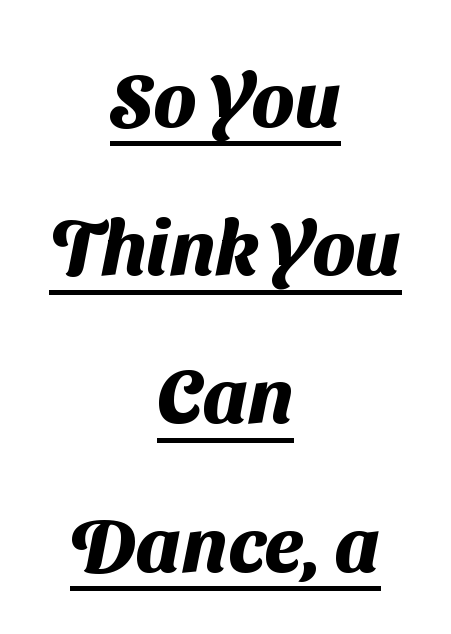
The image shows 78 px heavy sans-serif type; set centered, loose line spacing (1.9x), normal letter spacing, underlined; medium stroke contrast and a medium x-height.
